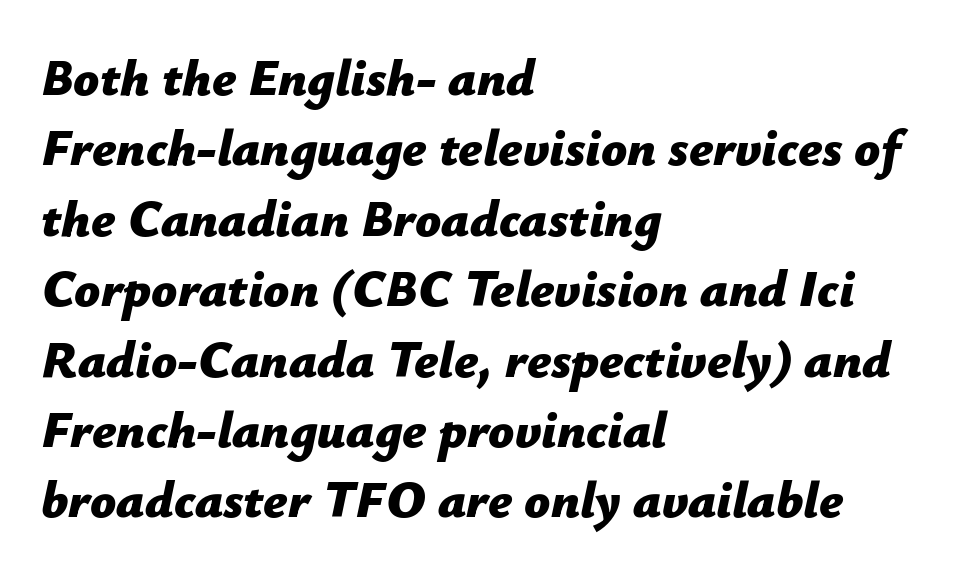
The image shows 51 px bold type, italic (leaning right); set left-aligned, normal line spacing (1.38x), normal letter spacing, not underlined; low stroke contrast and a medium x-height.
